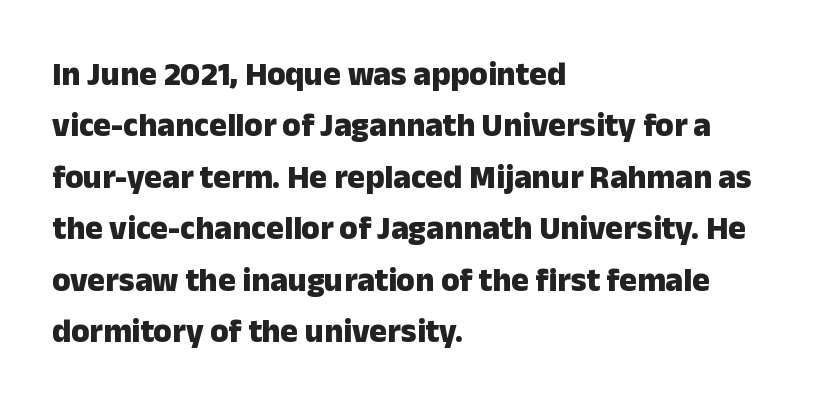
Q: Is the text bold? A: Yes.
Q: Is the text italic (slanted)? A: No, it is upright.
Q: Is the typeface a serif or a sans-serif typeface? A: Sans-serif.
Q: Is the text underlined? A: No.
Q: How is the paragraph aligned? A: Left-aligned.
Q: Is the spacing between letters normal or unusually wide? A: Normal.
Q: Is the spacing between lines tight, normal or loose? A: Normal.
Q: Width (condensed, normal, or wide)? A: Normal.
Q: Stroke contrast? A: Low.
Q: x-height? A: Medium.
Q: Monospaced? A: No.
